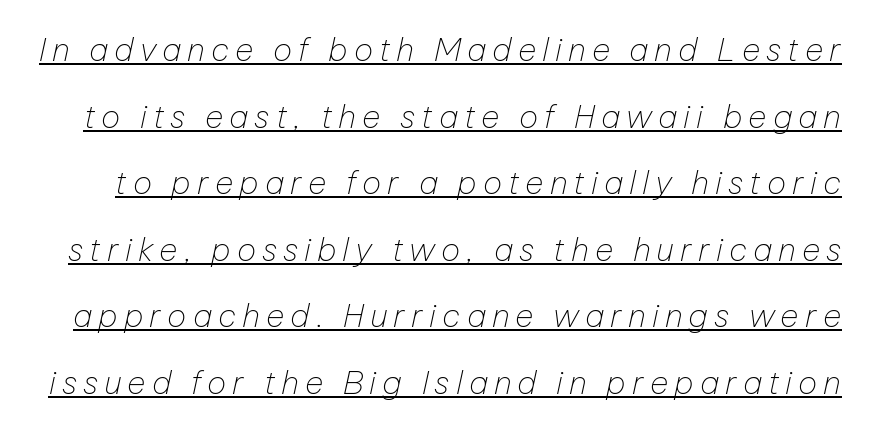
The image shows 32 px thin type, italic (leaning right); set loose line spacing (2.08x), underlined; low stroke contrast and a medium x-height.
